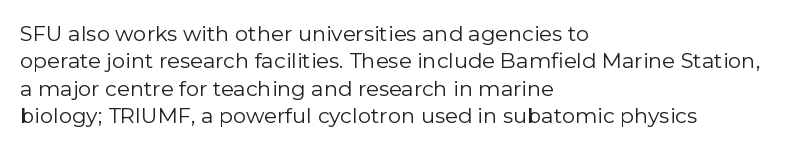
The image shows 21 px text type, upright; set left-aligned, normal line spacing (1.3x), normal letter spacing, not underlined.
